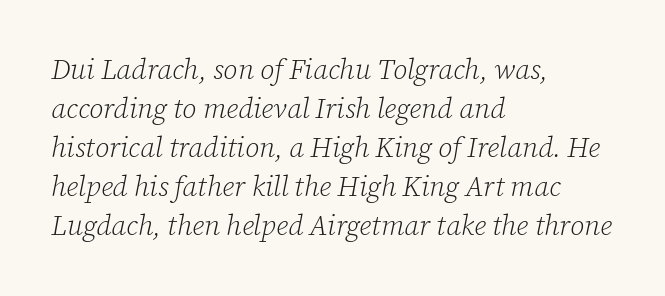
{"serif": "yes", "italic": "yes", "lean": "right", "slant_degrees": 12, "bold": "no", "weight": "light", "width": "normal", "stroke_contrast": "low", "x_height": "medium", "monospaced": "no", "underline": "no", "align": "left", "line_spacing": "normal", "line_spacing_ratio": 1.39, "letter_spacing": "normal", "letter_spacing_em": 0.0, "glyph_px": 28}
